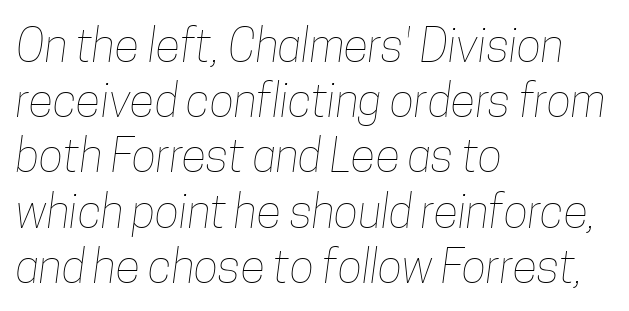
The image shows 46 px thin, condensed type; set left-aligned, line spacing 1.2x, normal letter spacing, not underlined; low stroke contrast and a medium x-height.
